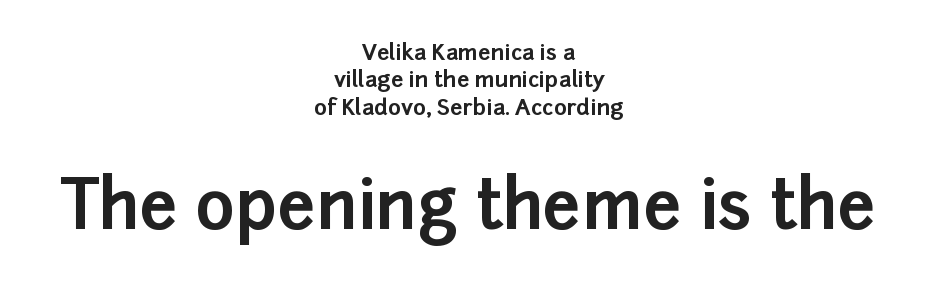
{"serif": "no", "italic": "no", "bold": "yes", "weight": "bold", "width": "normal", "stroke_contrast": "low", "x_height": "medium", "monospaced": "no", "underline": "no", "align": "center", "line_spacing_ratio": 1.24, "letter_spacing": "normal", "letter_spacing_em": 0.0, "larger_block": "second", "size_ratio": 3.05, "glyph_px": 67}
